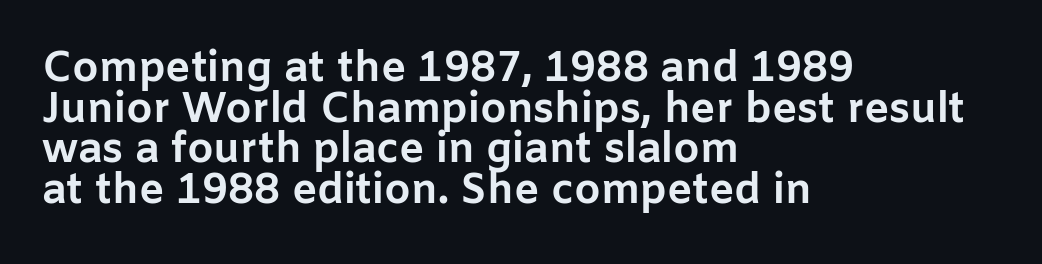
The letters stand straight up with perfectly vertical stems. Anything drawn beneath the words? Only blank space. You can tell from the bare stems that sans-serif type was used. The typesetter chose a ragged-right arrangement here.
